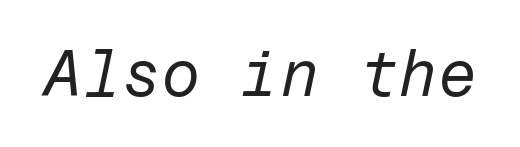
The image shows 64 px regular-weight type, italic (leaning right); set normal letter spacing, not underlined; low stroke contrast and a medium x-height.
